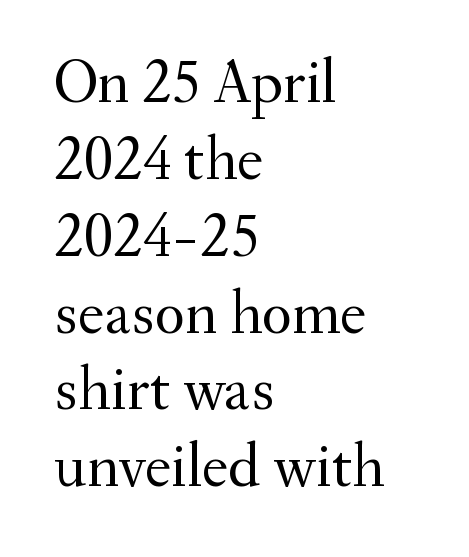
A classic flush-left, rag-right setting is used for this passage. A quiet, ordinary-to-light weight characterises the typeface. Proportional: the letters do not fall into vertical columns. This rendering features lettering with no underline. The typeface chosen for these lines features serifs. The letters stand upright; this is a roman face.
